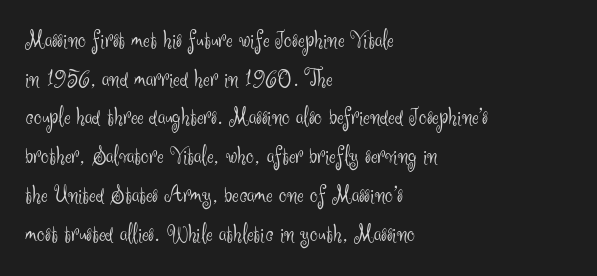
Notice how descenders clear the ascenders below comfortably — that's standard leading. Posture: vertical. Letter spacing: default. This rendering uses left alignment, leaving the right contour irregular.
